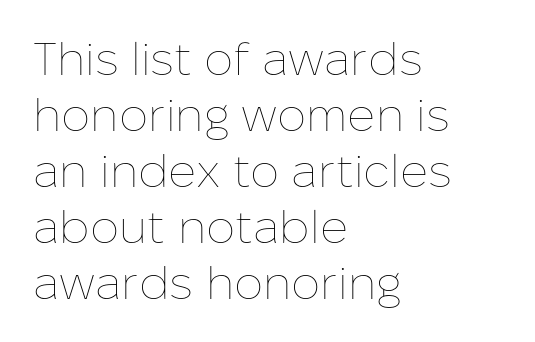
The image shows 46 px thin type, upright; set left-aligned, line spacing 1.22x, normal letter spacing, not underlined; low stroke contrast and a medium x-height.
